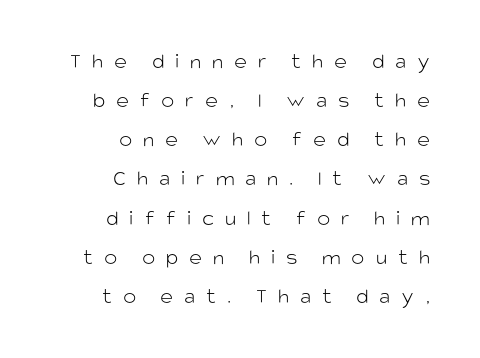
The image shows 22 px text type, upright; set right-aligned, line spacing 1.78x, unusually wide letter spacing (+0.5 em), not underlined.
